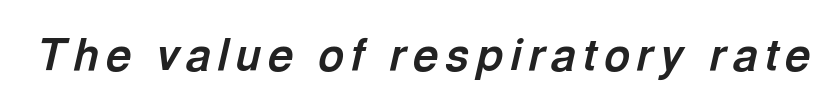
Q: Is the text bold? A: Yes.
Q: Is the text italic (slanted)? A: Yes, it leans right by about 13 degrees.
Q: Is the text underlined? A: No.
Q: Width (condensed, normal, or wide)? A: Normal.
Q: x-height? A: Medium.
Q: Monospaced? A: No.
